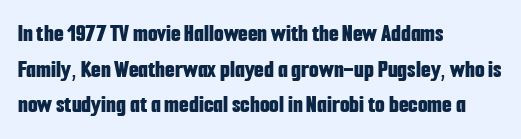
This rendering leaves character spacing at its baseline value. Any mark beneath the type? The region is blank. This is roman type, the default non-slanted kind. Pretty heavy lettering here — definitely bold. Notice how descenders clear the ascenders below comfortably — that's standard leading. All the whitespace from short lines collects on the right.
